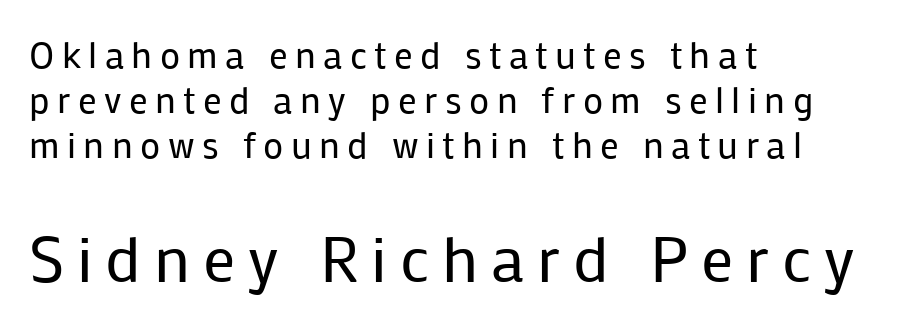
Q: Is the text bold? A: No.
Q: Is the text italic (slanted)? A: No, it is upright.
Q: Is the typeface a serif or a sans-serif typeface? A: Sans-serif.
Q: Is the text underlined? A: No.
Q: How is the paragraph aligned? A: Left-aligned.
Q: Is the spacing between letters normal or unusually wide? A: Unusually wide.
Q: Which block of text is set in a larger size, the first (top) or the second (bottom)? A: The second (bottom) one.
Q: Width (condensed, normal, or wide)? A: Normal.
Q: Stroke contrast? A: Low.
Q: x-height? A: Medium.
Q: Monospaced? A: No.
